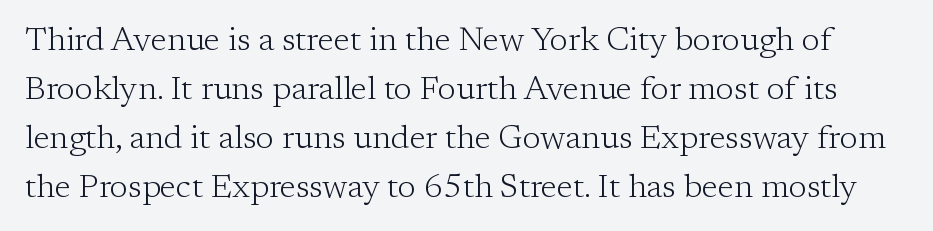
The passage shown is typed in a proportional face where columns would drift. Posture: upright roman. The lines sit at an ordinary, default distance from one another. The text was rendered using a seriffed face with decorative stroke endings.
